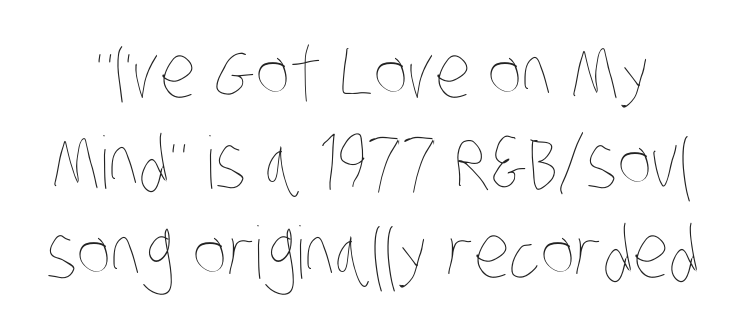
{"bold": "no", "weight": "thin", "width": "condensed", "stroke_contrast": "low", "x_height": "large", "monospaced": "no", "underline": "no", "line_spacing": "normal", "line_spacing_ratio": 1.25, "letter_spacing": "normal", "letter_spacing_em": 0.0, "glyph_px": 72}
